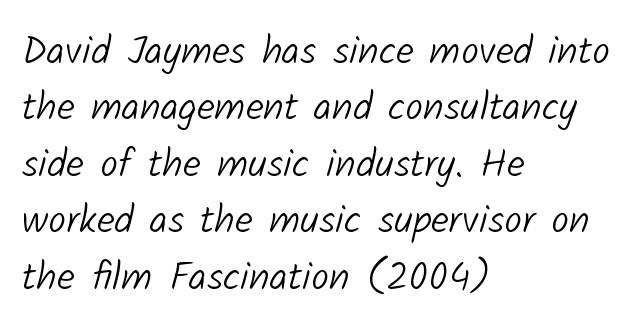
Q: Is the text bold? A: No.
Q: Is the typeface a serif or a sans-serif typeface? A: Sans-serif.
Q: Is the text underlined? A: No.
Q: How is the paragraph aligned? A: Left-aligned.
Q: Is the spacing between letters normal or unusually wide? A: Normal.
Q: Is the spacing between lines tight, normal or loose? A: Normal.
Q: Width (condensed, normal, or wide)? A: Normal.
Q: Stroke contrast? A: Low.
Q: x-height? A: Medium.
Q: Monospaced? A: No.
